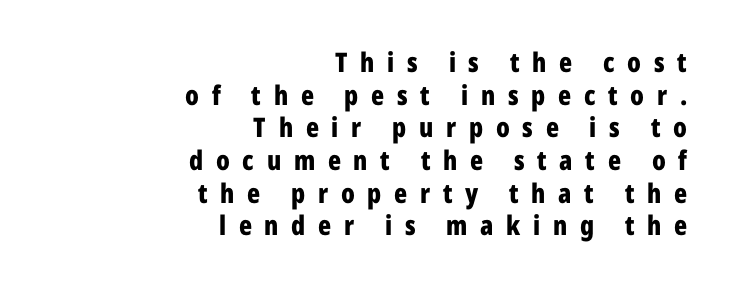
Q: Is the text bold? A: Yes.
Q: Is the text italic (slanted)? A: No, it is upright.
Q: Is the text underlined? A: No.
Q: How is the paragraph aligned? A: Right-aligned.
Q: Is the spacing between letters normal or unusually wide? A: Unusually wide.
